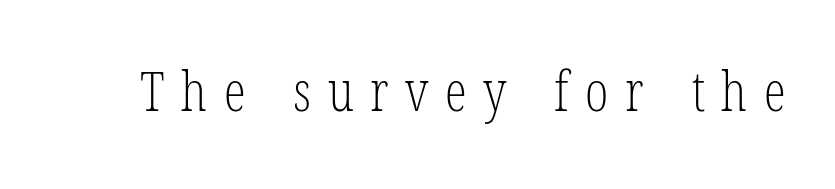
The font family rendered here belongs to the serif group. Rule under the text: the space is simply empty. Each letter keeps its own natural width here, so spacing adapts to shape. This reads as an unemphasized weight, regular at the heaviest.
